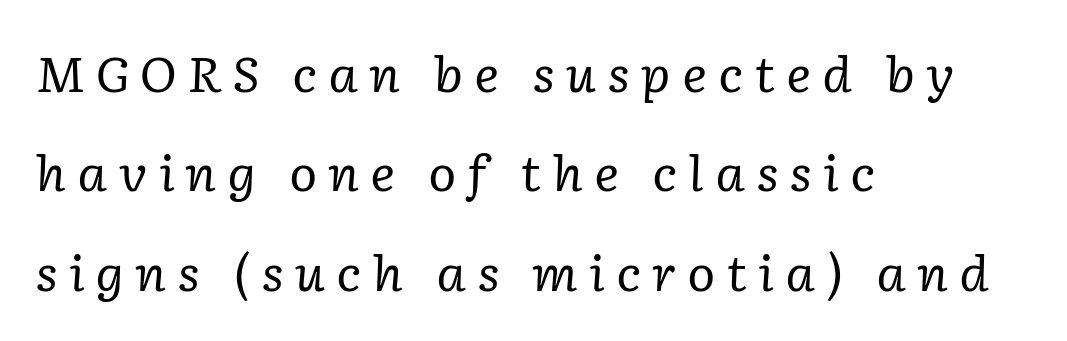
Q: Is the text bold? A: No.
Q: Is the text italic (slanted)? A: Yes, it leans right by about 2 degrees.
Q: Is the typeface a serif or a sans-serif typeface? A: Serif.
Q: Is the text underlined? A: No.
Q: How is the paragraph aligned? A: Left-aligned.
Q: Is the spacing between letters normal or unusually wide? A: Unusually wide.
Q: Is the spacing between lines tight, normal or loose? A: Loose.
Q: Width (condensed, normal, or wide)? A: Normal.
Q: Stroke contrast? A: Low.
Q: x-height? A: Medium.
Q: Monospaced? A: No.
